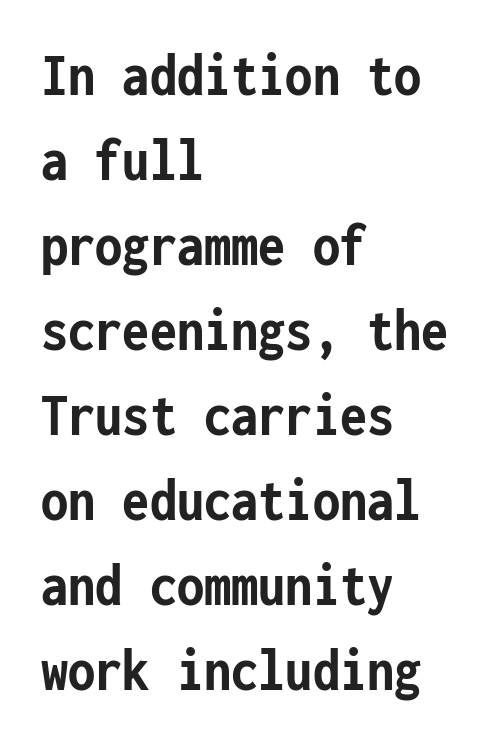
The image shows 62 px semibold, condensed sans-serif type, upright, monospaced; set left-aligned, normal line spacing (1.37x), normal letter spacing, not underlined; low stroke contrast and a medium x-height.
